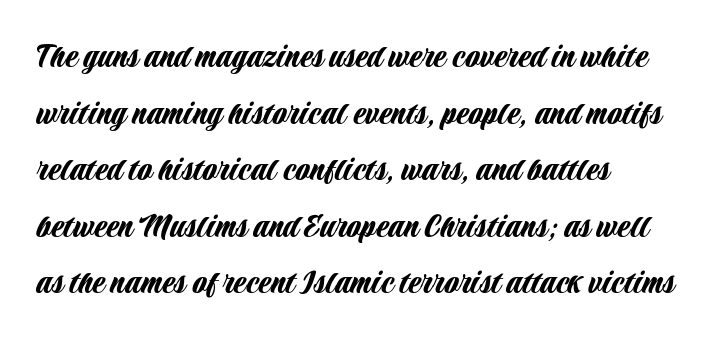
{"serif": "no", "width": "condensed", "stroke_contrast": "low", "x_height": "large", "monospaced": "no", "underline": "no", "align": "left", "line_spacing": "normal", "line_spacing_ratio": 1.53, "letter_spacing": "normal", "letter_spacing_em": 0.0, "glyph_px": 37}
